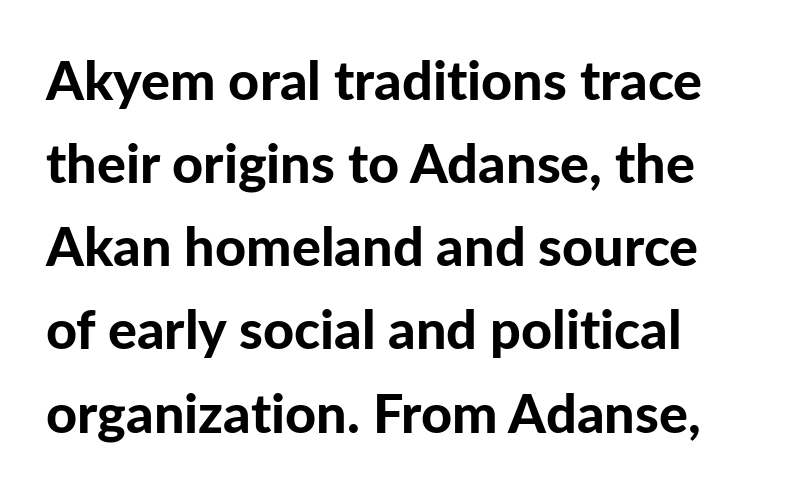
Q: Is the text bold? A: Yes.
Q: Is the text italic (slanted)? A: No, it is upright.
Q: Is the typeface a serif or a sans-serif typeface? A: Sans-serif.
Q: Is the text underlined? A: No.
Q: Is the spacing between letters normal or unusually wide? A: Normal.
Q: Is the spacing between lines tight, normal or loose? A: Normal.
Q: Width (condensed, normal, or wide)? A: Normal.
Q: Stroke contrast? A: Low.
Q: x-height? A: Medium.
Q: Monospaced? A: No.
